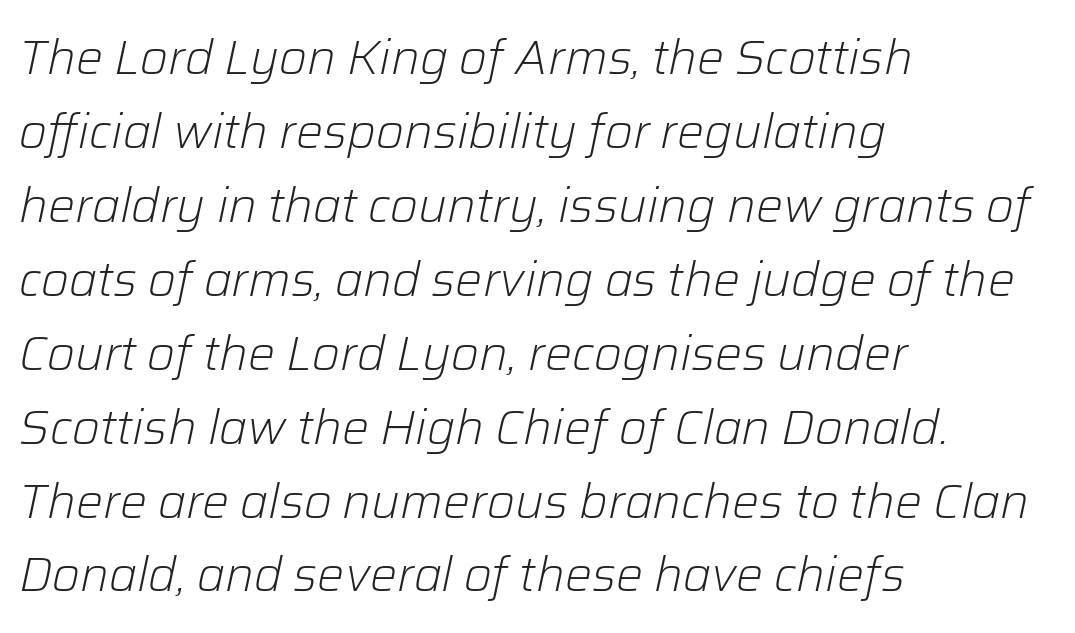
{"italic": "yes", "lean": "right", "slant_degrees": 12, "bold": "no", "weight": "light", "width": "normal", "stroke_contrast": "low", "x_height": "medium", "monospaced": "no", "underline": "no", "align": "left", "line_spacing": "normal", "line_spacing_ratio": 1.54, "letter_spacing": "normal", "letter_spacing_em": 0.0, "glyph_px": 48}
